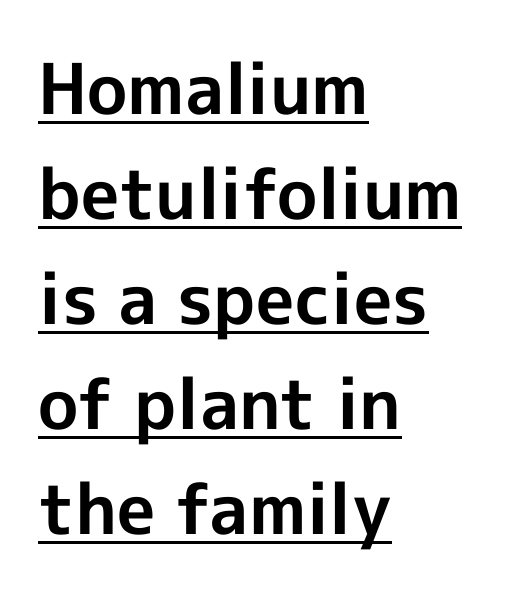
Is this a fixed-width face? No — the glyphs have proportional, varying widths. How would I describe the line gaps? Plain and ordinary. Is the block centered? No — it sits flush against the left margin. Pretty heavy lettering here — definitely bold. These lines are composed in type without serifs. You could call the tracking neutral — neither tight nor loose.
